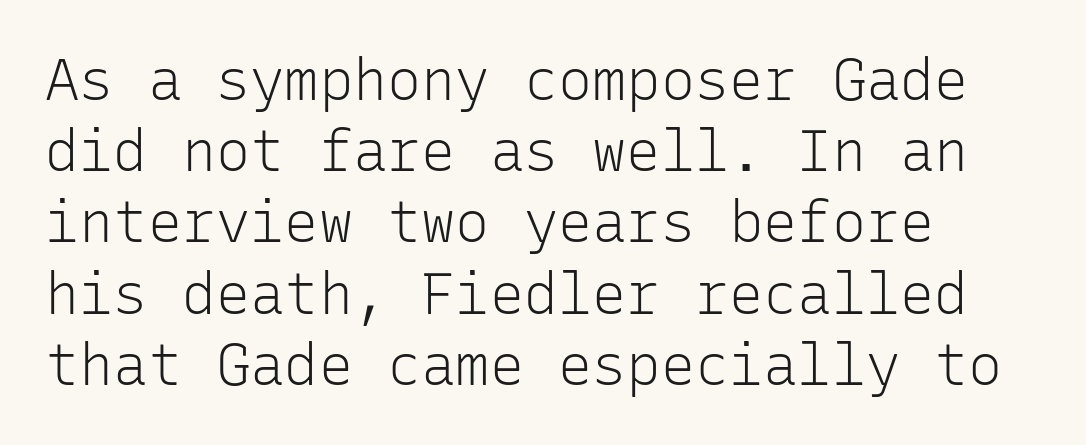
{"serif": "no", "italic": "no", "bold": "no", "weight": "light", "width": "normal", "stroke_contrast": "low", "x_height": "medium", "monospaced": "yes", "underline": "no", "align": "left", "line_spacing": "normal", "line_spacing_ratio": 1.25, "letter_spacing": "normal", "letter_spacing_em": 0.0, "glyph_px": 57}
